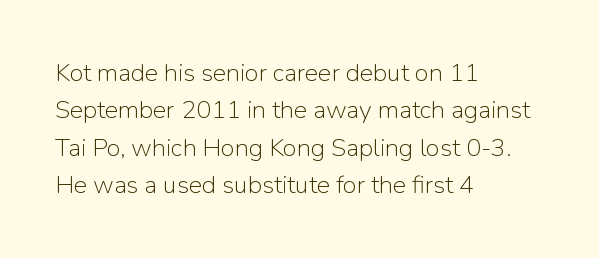
Q: Is the text bold? A: No.
Q: Is the text italic (slanted)? A: No, it is upright.
Q: Is the text underlined? A: No.
Q: How is the paragraph aligned? A: Left-aligned.
Q: Is the spacing between letters normal or unusually wide? A: Normal.
Q: Is the spacing between lines tight, normal or loose? A: Normal.
